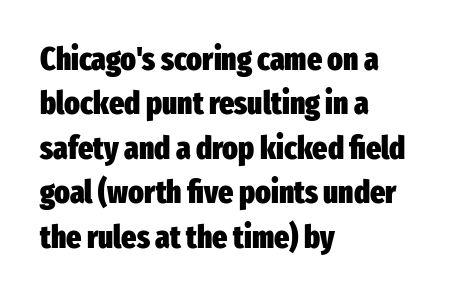
The image shows 32 px heavy, condensed sans-serif type, upright; set left-aligned, normal line spacing (1.39x), normal letter spacing, not underlined; low stroke contrast and a medium x-height.
